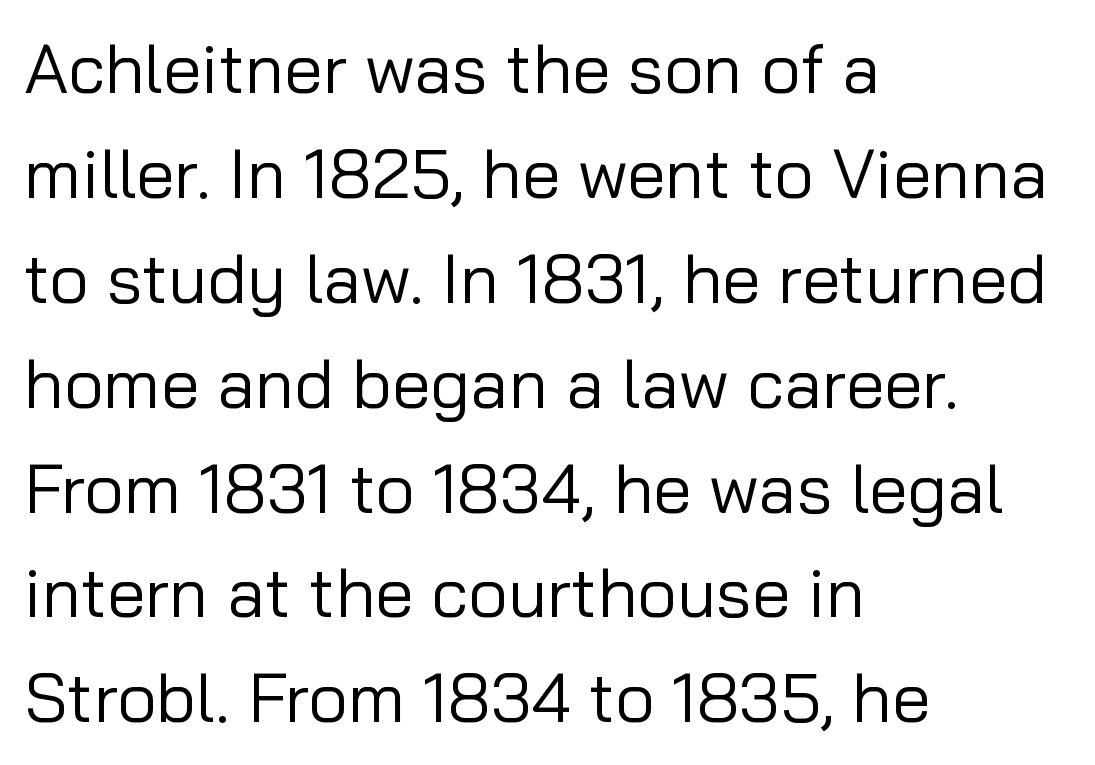
Q: Is the text bold? A: No.
Q: Is the text italic (slanted)? A: No, it is upright.
Q: Is the typeface a serif or a sans-serif typeface? A: Sans-serif.
Q: Is the text underlined? A: No.
Q: How is the paragraph aligned? A: Left-aligned.
Q: Is the spacing between letters normal or unusually wide? A: Normal.
Q: Is the spacing between lines tight, normal or loose? A: Normal.
Q: Width (condensed, normal, or wide)? A: Normal.
Q: Stroke contrast? A: Low.
Q: x-height? A: Medium.
Q: Monospaced? A: No.
